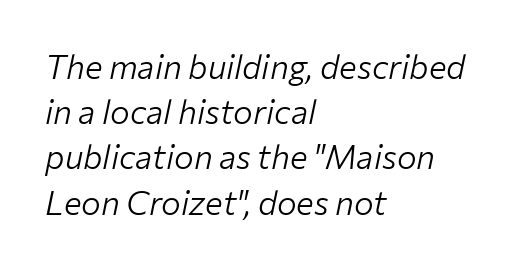
Honestly, there is no underline to notice here at all. Words appear dense and cohesive because spacing is normal. Baseline-to-baseline distance is the conventional proportion of letter height. Reading down the block, your eye returns to a fixed left position each line. The text carries the slant typical of an italic or oblique font.
